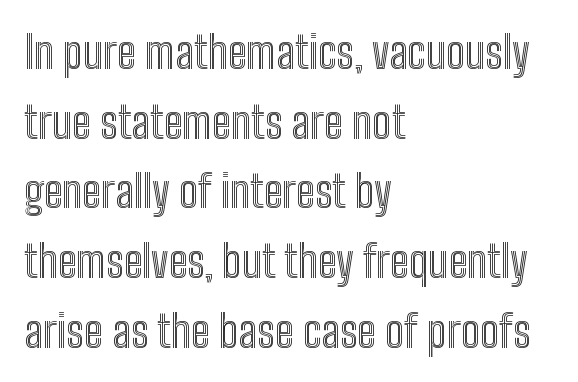
The image shows 45 px condensed type, upright; set left-aligned, normal line spacing (1.55x), normal letter spacing, not underlined; a medium x-height.
